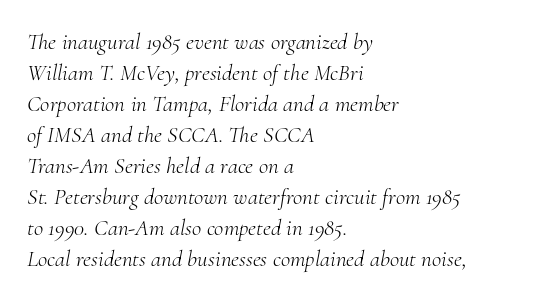
The image shows 23 px text type, italic (leaning right); set left-aligned, normal line spacing (1.35x), normal letter spacing, not underlined.
